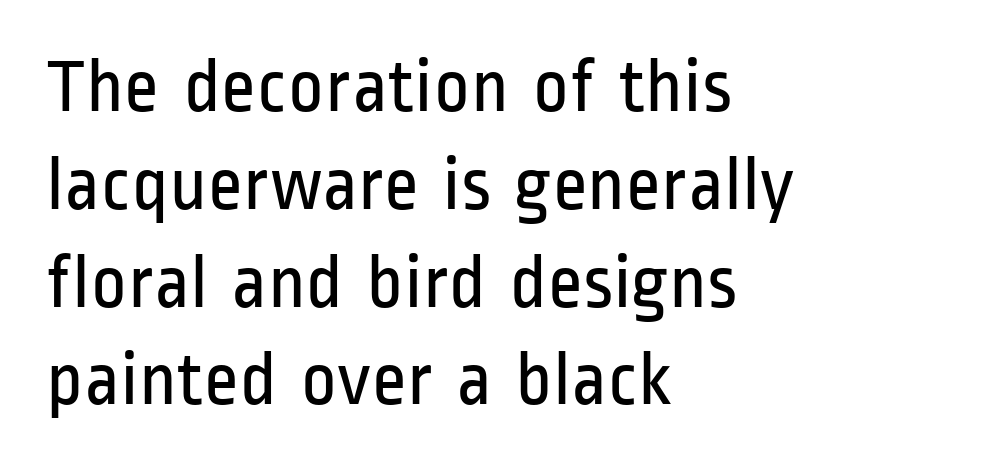
Q: Is the text bold? A: No.
Q: Is the text italic (slanted)? A: No, it is upright.
Q: Is the typeface a serif or a sans-serif typeface? A: Sans-serif.
Q: Is the text underlined? A: No.
Q: How is the paragraph aligned? A: Left-aligned.
Q: Is the spacing between letters normal or unusually wide? A: Normal.
Q: Is the spacing between lines tight, normal or loose? A: Normal.
Q: Width (condensed, normal, or wide)? A: Condensed.
Q: Stroke contrast? A: Low.
Q: x-height? A: Medium.
Q: Monospaced? A: No.
